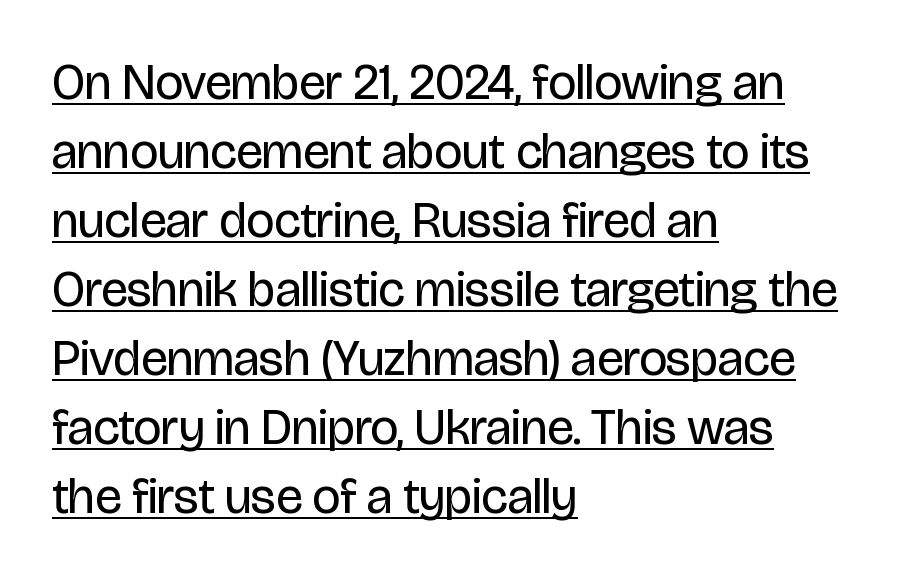
The image shows 50 px regular-weight, condensed sans-serif type, upright; set left-aligned, normal line spacing (1.38x), normal letter spacing, underlined; low stroke contrast and a large x-height.
